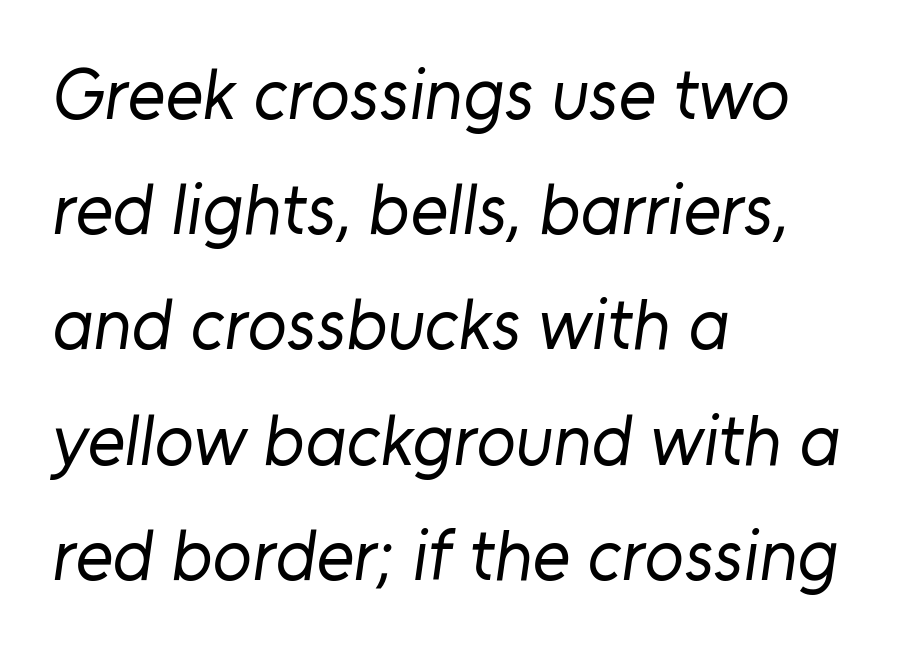
Is this a heavy cut? Hardly; it is regular or lighter. Short and long lines alike share a common starting point at left. Any mark beneath the type? The region is blank. Classification — sans serif.
